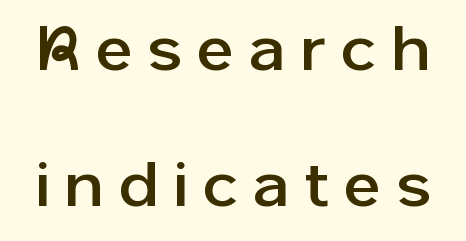
Q: Is the text italic (slanted)? A: No, it is upright.
Q: Is the typeface a serif or a sans-serif typeface? A: Sans-serif.
Q: Is the text underlined? A: No.
Q: Is the spacing between letters normal or unusually wide? A: Unusually wide.
Q: Is the spacing between lines tight, normal or loose? A: Loose.
Q: Width (condensed, normal, or wide)? A: Normal.
Q: Stroke contrast? A: Low.
Q: x-height? A: Medium.
Q: Monospaced? A: No.
